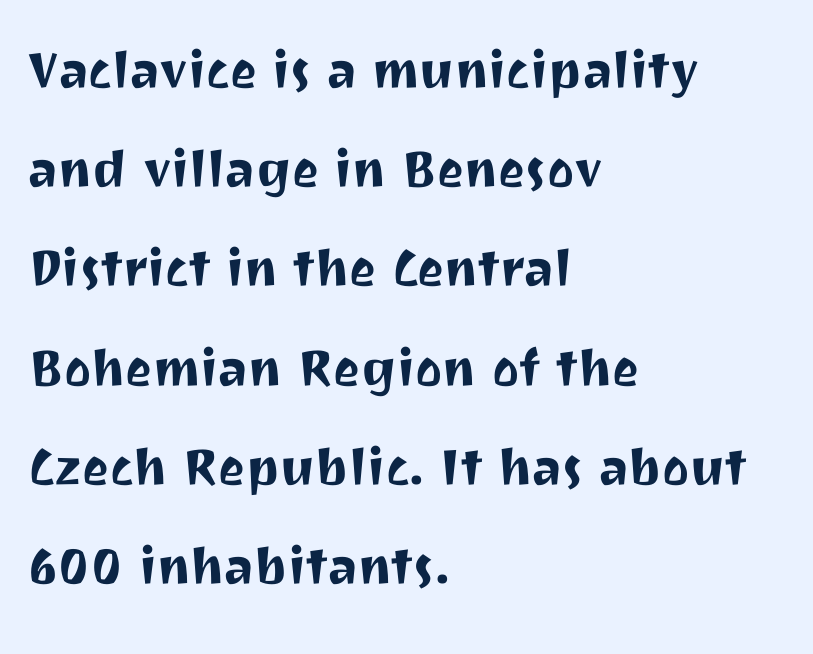
{"serif": "no", "italic": "no", "width": "normal", "stroke_contrast": "medium", "x_height": "medium", "monospaced": "no", "underline": "no", "align": "left", "line_spacing": "normal", "line_spacing_ratio": 1.55, "letter_spacing": "normal", "letter_spacing_em": 0.0, "glyph_px": 64}
